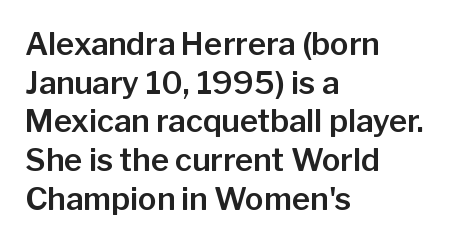
Q: Is the text italic (slanted)? A: No, it is upright.
Q: Is the typeface a serif or a sans-serif typeface? A: Sans-serif.
Q: Is the text underlined? A: No.
Q: How is the paragraph aligned? A: Left-aligned.
Q: Is the spacing between letters normal or unusually wide? A: Normal.
Q: Is the spacing between lines tight, normal or loose? A: Normal.
Q: Width (condensed, normal, or wide)? A: Normal.
Q: Stroke contrast? A: Low.
Q: x-height? A: Medium.
Q: Monospaced? A: No.
